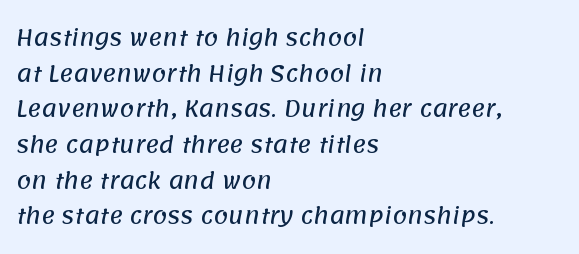
Regarding leading, the lines here are spaced in the standard way. Caption: multi-line text, flush left, ragged right. Does extra space separate the letters? No, they use regular spacing. Plain, unruled lines of type.
